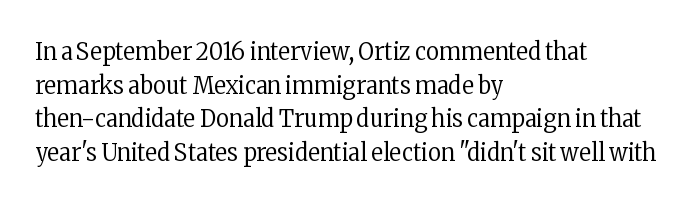
Q: Is the text bold? A: No.
Q: Is the text italic (slanted)? A: No, it is upright.
Q: Is the text underlined? A: No.
Q: How is the paragraph aligned? A: Left-aligned.
Q: Is the spacing between letters normal or unusually wide? A: Normal.
Q: Is the spacing between lines tight, normal or loose? A: Normal.
